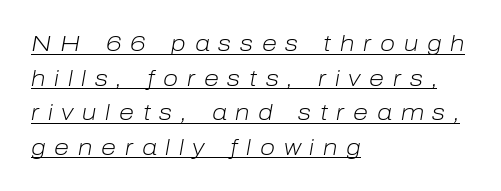
Q: Is the text bold? A: No.
Q: Is the text italic (slanted)? A: Yes, it leans right by about 10 degrees.
Q: Is the text underlined? A: Yes.
Q: How is the paragraph aligned? A: Left-aligned.
Q: Is the spacing between letters normal or unusually wide? A: Unusually wide.
Q: Is the spacing between lines tight, normal or loose? A: Normal.
